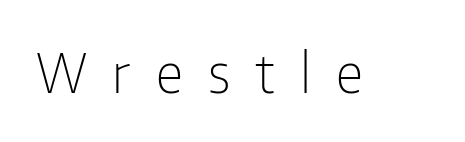
Q: Is the text bold? A: No.
Q: Is the text italic (slanted)? A: No, it is upright.
Q: Is the typeface a serif or a sans-serif typeface? A: Sans-serif.
Q: Is the text underlined? A: No.
Q: Is the spacing between letters normal or unusually wide? A: Unusually wide.
Q: Width (condensed, normal, or wide)? A: Condensed.
Q: Stroke contrast? A: Low.
Q: x-height? A: Medium.
Q: Monospaced? A: No.
